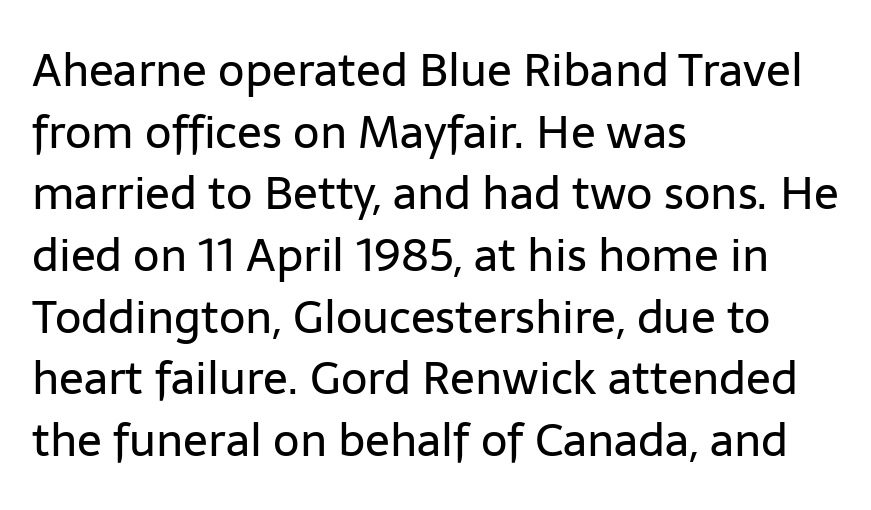
The image shows 46 px regular-weight sans-serif type, upright; set left-aligned, normal line spacing (1.34x), normal letter spacing, not underlined; low stroke contrast and a medium x-height.
